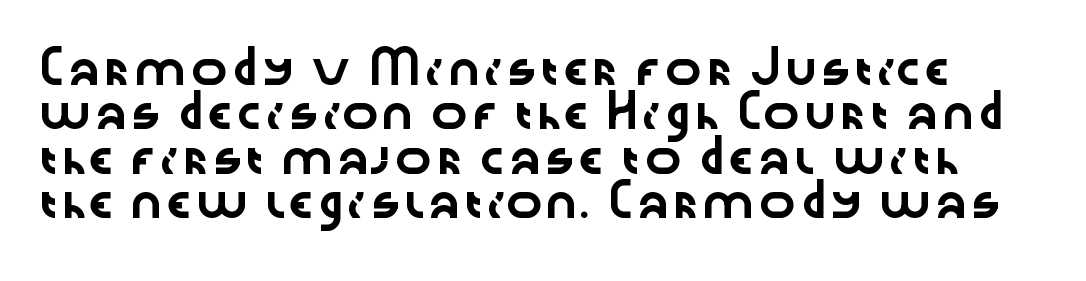
Q: Is the text italic (slanted)? A: No, it is upright.
Q: Is the typeface a serif or a sans-serif typeface? A: Sans-serif.
Q: Is the text underlined? A: No.
Q: Is the spacing between letters normal or unusually wide? A: Normal.
Q: Is the spacing between lines tight, normal or loose? A: Normal.
Q: Width (condensed, normal, or wide)? A: Wide.
Q: Stroke contrast? A: Low.
Q: x-height? A: Medium.
Q: Monospaced? A: No.
